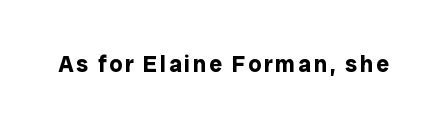
The words here are not underlined. Ascenders rise straight up at ninety degrees. What weight is shown? A full bold with thick strokes.
